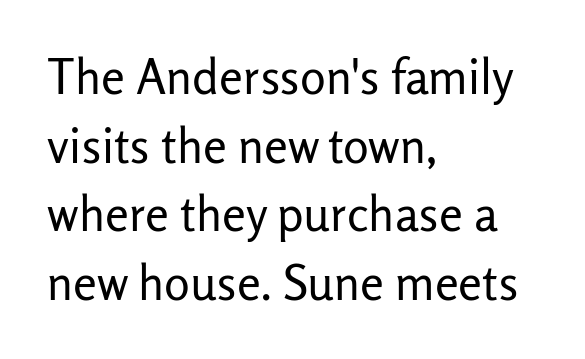
Q: Is the text bold? A: No.
Q: Is the text italic (slanted)? A: No, it is upright.
Q: Is the typeface a serif or a sans-serif typeface? A: Sans-serif.
Q: Is the text underlined? A: No.
Q: How is the paragraph aligned? A: Left-aligned.
Q: Is the spacing between letters normal or unusually wide? A: Normal.
Q: Is the spacing between lines tight, normal or loose? A: Normal.
Q: Width (condensed, normal, or wide)? A: Normal.
Q: Stroke contrast? A: Low.
Q: x-height? A: Medium.
Q: Monospaced? A: No.
